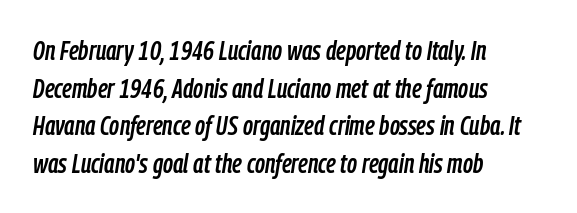
Q: Is the text italic (slanted)? A: Yes, it leans right by about 9 degrees.
Q: Is the text underlined? A: No.
Q: How is the paragraph aligned? A: Left-aligned.
Q: Is the spacing between letters normal or unusually wide? A: Normal.
Q: Is the spacing between lines tight, normal or loose? A: Normal.
